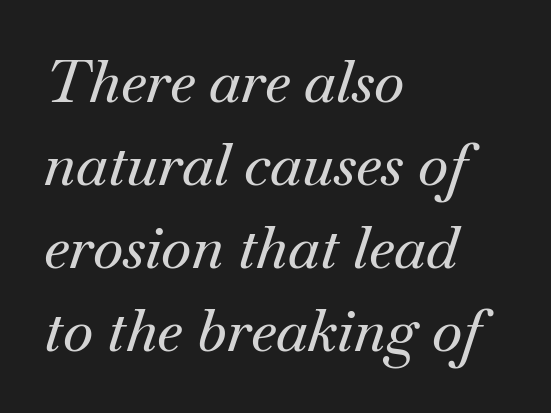
Q: Is the text italic (slanted)? A: Yes, it leans right by about 18 degrees.
Q: Is the typeface a serif or a sans-serif typeface? A: Serif.
Q: Is the text underlined? A: No.
Q: How is the paragraph aligned? A: Left-aligned.
Q: Is the spacing between letters normal or unusually wide? A: Normal.
Q: Is the spacing between lines tight, normal or loose? A: Normal.
Q: Width (condensed, normal, or wide)? A: Normal.
Q: Stroke contrast? A: Medium.
Q: x-height? A: Small.
Q: Monospaced? A: No.
